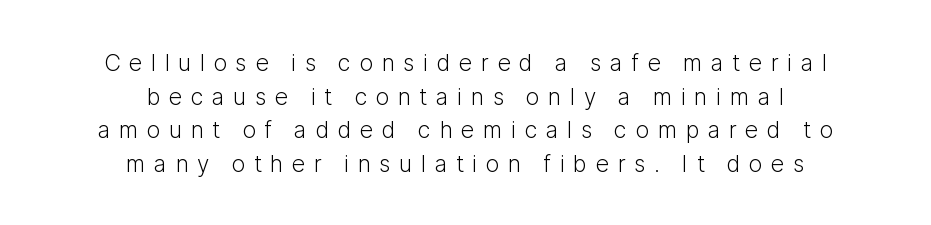
Q: Is the text bold? A: No.
Q: Is the text italic (slanted)? A: No, it is upright.
Q: Is the text underlined? A: No.
Q: How is the paragraph aligned? A: Centered.
Q: Is the spacing between letters normal or unusually wide? A: Unusually wide.
Q: Is the spacing between lines tight, normal or loose? A: Normal.
